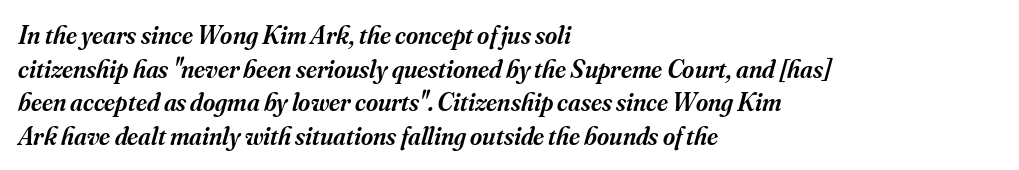
The image shows 26 px text type, italic (leaning right); set left-aligned, normal line spacing (1.29x), normal letter spacing, not underlined.
